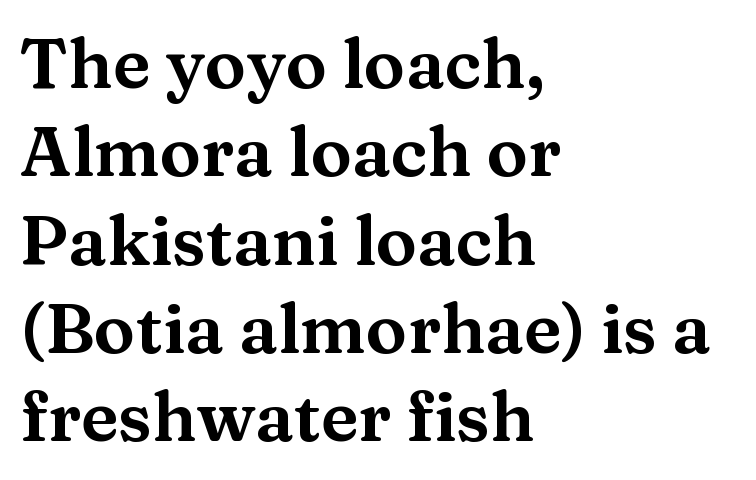
{"serif": "yes", "italic": "no", "width": "wide", "stroke_contrast": "medium", "x_height": "medium", "monospaced": "no", "underline": "no", "align": "left", "line_spacing": "normal", "line_spacing_ratio": 1.28, "letter_spacing": "normal", "letter_spacing_em": 0.0, "glyph_px": 69}
